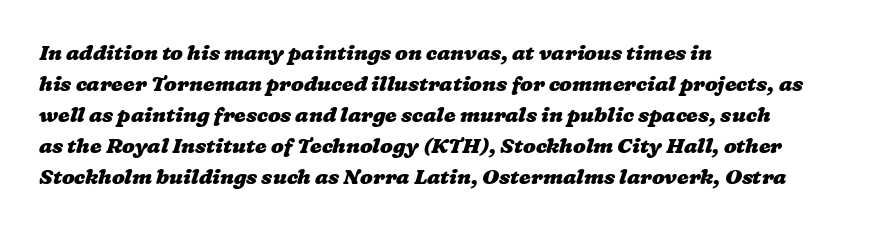
The image shows 21 px bold type; set left-aligned, normal line spacing (1.48x), normal letter spacing, not underlined.
